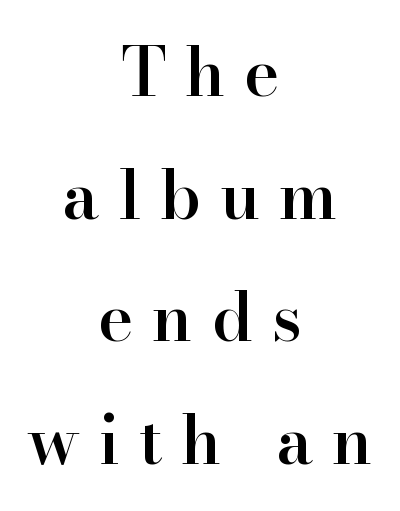
Q: Is the text bold? A: Semi-bold.
Q: Is the text italic (slanted)? A: No, it is upright.
Q: Is the typeface a serif or a sans-serif typeface? A: Serif.
Q: Is the text underlined? A: No.
Q: How is the paragraph aligned? A: Centered.
Q: Is the spacing between letters normal or unusually wide? A: Unusually wide.
Q: Width (condensed, normal, or wide)? A: Normal.
Q: Stroke contrast? A: High.
Q: x-height? A: Small.
Q: Monospaced? A: No.
